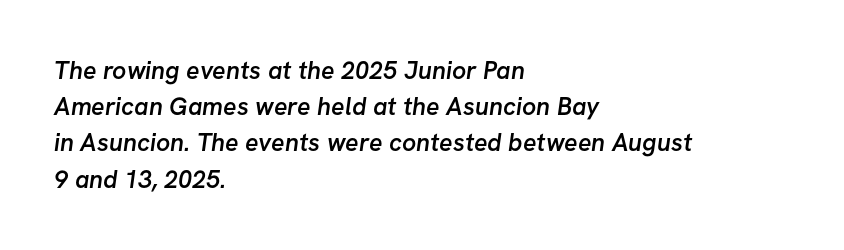
Compared with typical paragraphs, the rows here are spaced about the same. Anything drawn beneath the words? Only blank space. Inter-character spacing is left at the font's built-in metrics. Where is the straight margin? On the left. On the weight axis this lands at semibold, roughly 600.
